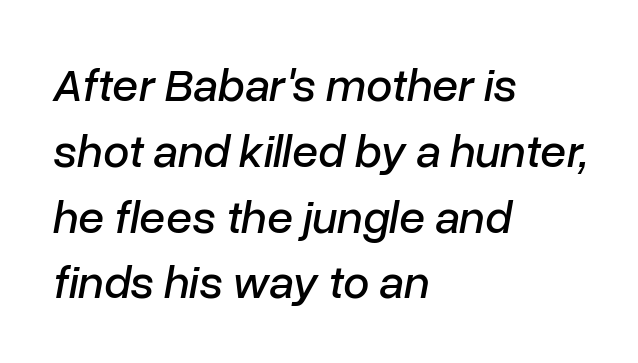
Q: Is the text italic (slanted)? A: Yes, it leans right by about 10 degrees.
Q: Is the text underlined? A: No.
Q: How is the paragraph aligned? A: Left-aligned.
Q: Is the spacing between letters normal or unusually wide? A: Normal.
Q: Is the spacing between lines tight, normal or loose? A: Normal.
Q: Width (condensed, normal, or wide)? A: Normal.
Q: Stroke contrast? A: Low.
Q: x-height? A: Medium.
Q: Monospaced? A: No.
